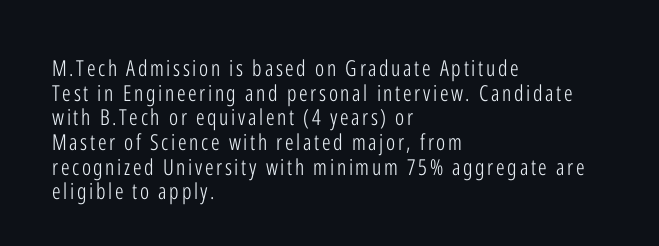
{"italic": "no", "bold": "no", "underline": "no", "align": "left", "line_spacing": "tight", "line_spacing_ratio": 1.12, "glyph_px": 22}
